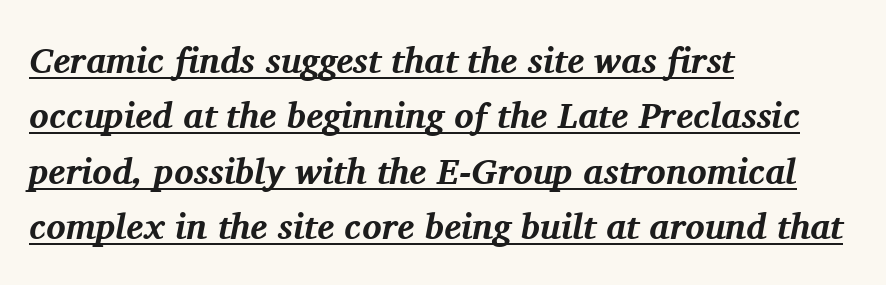
The image shows 36 px bold serif type, italic (leaning right); set left-aligned, normal line spacing (1.54x), normal letter spacing, underlined; medium stroke contrast and a medium x-height.
